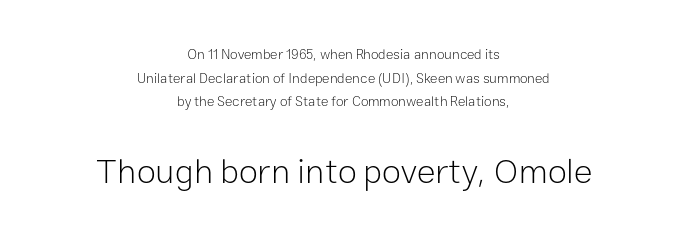
{"serif": "no", "italic": "no", "bold": "no", "weight": "light", "width": "normal", "stroke_contrast": "low", "x_height": "medium", "monospaced": "no", "underline": "no", "align": "center", "line_spacing": "normal", "line_spacing_ratio": 1.68, "letter_spacing": "normal", "letter_spacing_em": 0.0, "larger_block": "second", "size_ratio": 2.5, "glyph_px": 35}
